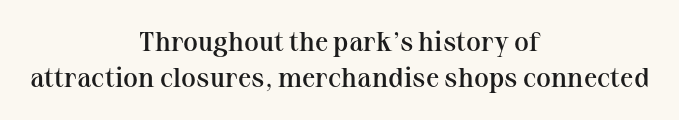
{"italic": "no", "bold": "semi", "underline": "no", "align": "center", "line_spacing": "normal", "line_spacing_ratio": 1.34, "letter_spacing": "normal", "letter_spacing_em": 0.0, "glyph_px": 27}
